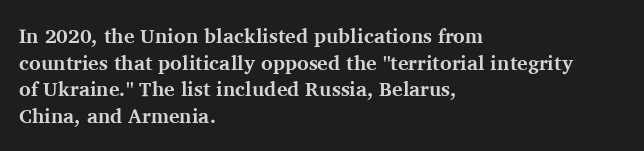
{"italic": "no", "bold": "yes", "underline": "no", "align": "left", "line_spacing": "normal", "line_spacing_ratio": 1.33, "letter_spacing": "normal", "letter_spacing_em": 0.0, "glyph_px": 20}
